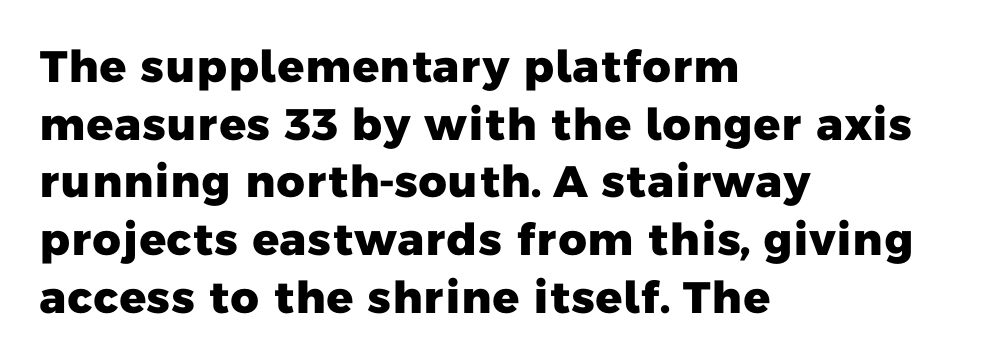
{"serif": "no", "bold": "yes", "weight": "heavy", "width": "normal", "stroke_contrast": "low", "x_height": "medium", "monospaced": "no", "underline": "no", "align": "left", "line_spacing": "normal", "line_spacing_ratio": 1.31, "letter_spacing": "normal", "letter_spacing_em": 0.0, "glyph_px": 44}
